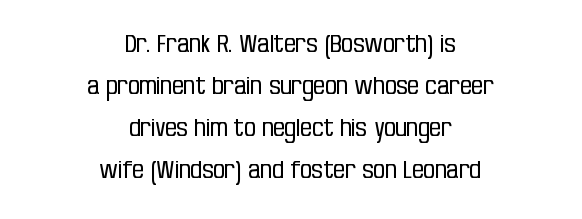
Letter spacing: default. Weight class: somewhere from thin through regular. Bare-footed words on every line. You can tell it's not italic because the verticals are truly vertical. Centered paragraph, ragged on both sides.
